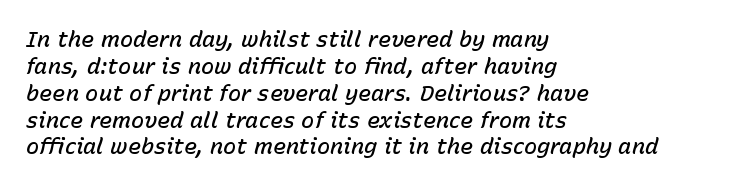
There's an unmistakable incline to the writing here. This is the in-between weight designers call semibold or demi. Descenders are the only things crossing below the line. Inter-character spacing is left at the font's built-in metrics. Alignment: flush left.
